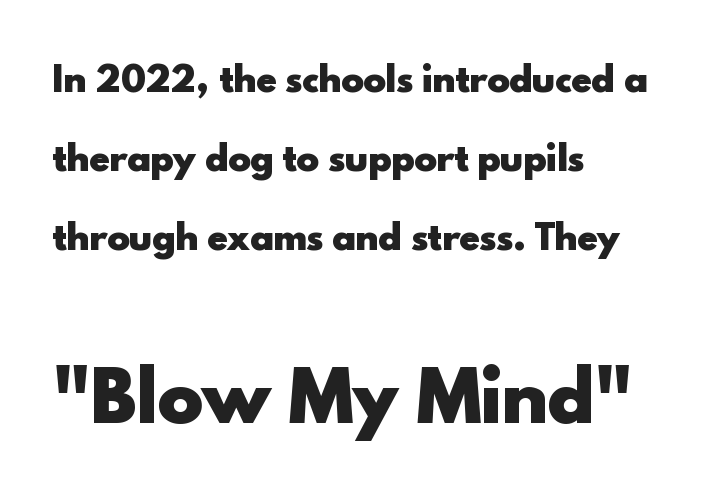
Unlike italic type, these characters show no tilt at all. Only glyphs here, with clear space below each row. Varying glyph widths throughout — classic text-font behaviour. What stands out about the letter spacing? Nothing — it is the standard amount. The text was rendered using a sans face with plain stroke endings.
